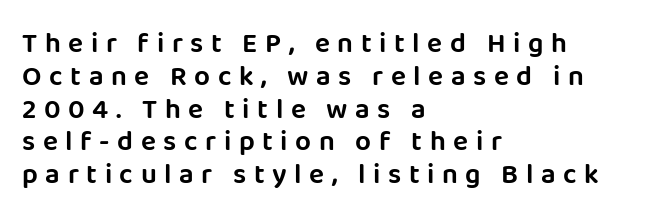
{"serif": "no", "italic": "no", "width": "normal", "stroke_contrast": "low", "x_height": "large", "monospaced": "no", "underline": "no", "align": "left", "line_spacing_ratio": 1.17, "letter_spacing": "wide", "letter_spacing_em": 0.27, "glyph_px": 28}
